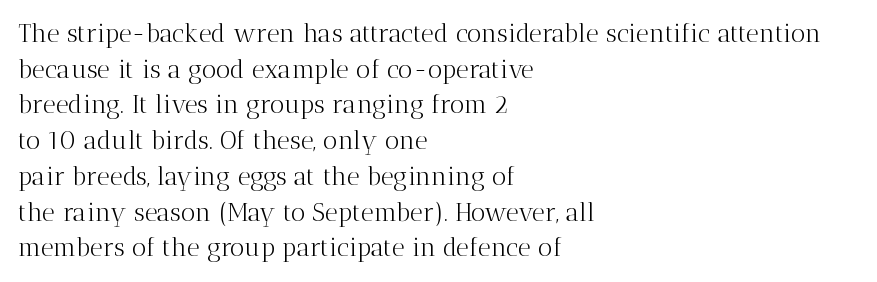
No word sits above an underline. These lines stack with their left ends in a neat column. The line-height multiplier appears to be the usual default. Ordinary non-slanted type is in use. Students, note that the glyphs here touch the page at normal intervals.
